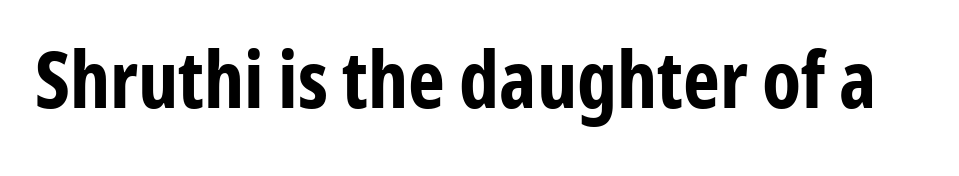
Q: Is the text bold? A: Yes.
Q: Is the text italic (slanted)? A: No, it is upright.
Q: Is the typeface a serif or a sans-serif typeface? A: Sans-serif.
Q: Is the text underlined? A: No.
Q: Is the spacing between letters normal or unusually wide? A: Normal.
Q: Width (condensed, normal, or wide)? A: Condensed.
Q: Stroke contrast? A: Low.
Q: x-height? A: Medium.
Q: Monospaced? A: No.
